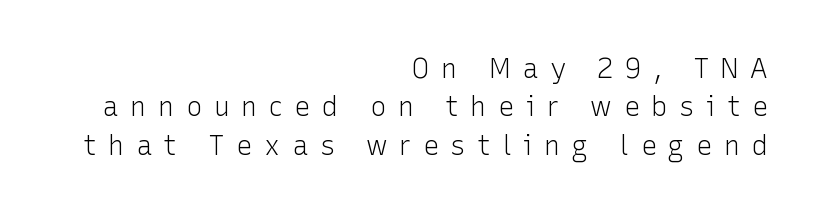
The image shows 27 px text type, upright; set right-aligned, normal line spacing (1.42x), unusually wide letter spacing (+0.43 em), not underlined.
